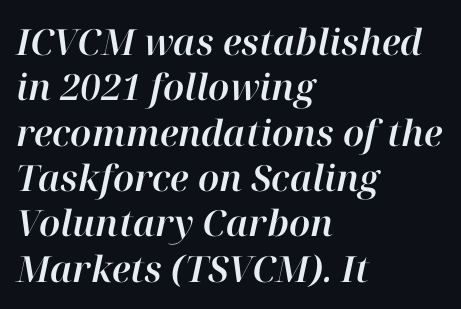
Q: Is the text italic (slanted)? A: Yes, it leans right by about 12 degrees.
Q: Is the text underlined? A: No.
Q: How is the paragraph aligned? A: Left-aligned.
Q: Is the spacing between letters normal or unusually wide? A: Normal.
Q: Is the spacing between lines tight, normal or loose? A: Normal.
Q: Width (condensed, normal, or wide)? A: Normal.
Q: Stroke contrast? A: High.
Q: x-height? A: Medium.
Q: Monospaced? A: No.
